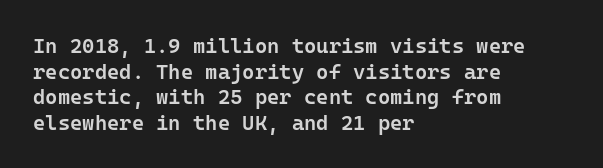
The image shows 21 px text type, upright; set left-aligned, line spacing 1.22x, normal letter spacing, not underlined.
